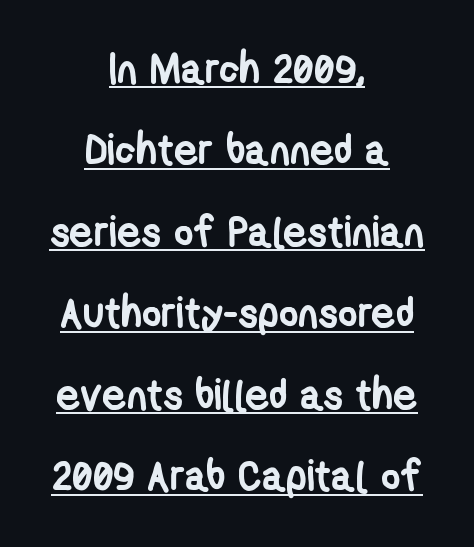
The passage is arranged like a title page — every line centered. The rendering uses natural spacing where letterforms have individual widths. You can see a thin bar hugging the bottom of the glyphs. Characters follow at the spacing the type designer built in. Pretty heavy lettering here — definitely bold.
